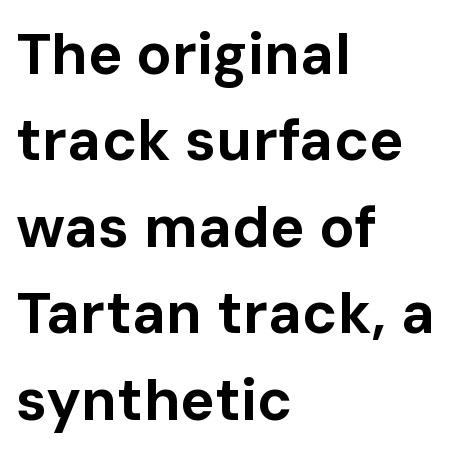
The passage shown is typeset with a sans-serif family. In terms of posture, this sample is upright. Typographic density is high because the face is bold. How are the letters spaced? Ordinarily, with no added tracking. This rendering features lettering with no underline.
